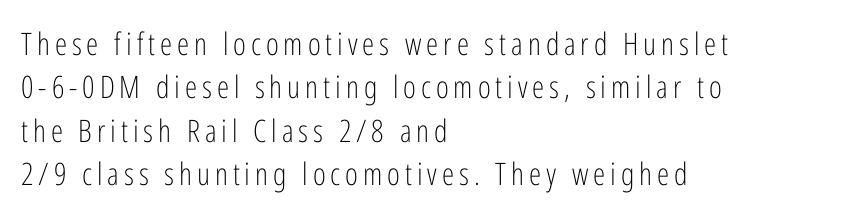
The image shows 31 px light, condensed sans-serif type, upright; set left-aligned, normal line spacing (1.4x), not underlined; low stroke contrast and a medium x-height.
